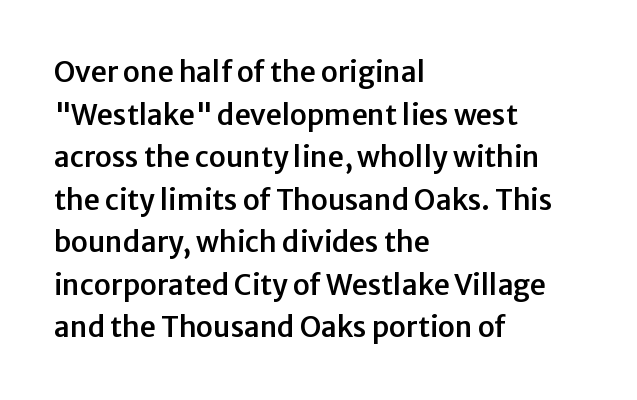
The image shows 28 px sans-serif type, upright; set left-aligned, normal line spacing (1.52x), normal letter spacing, not underlined; low stroke contrast and a medium x-height.
